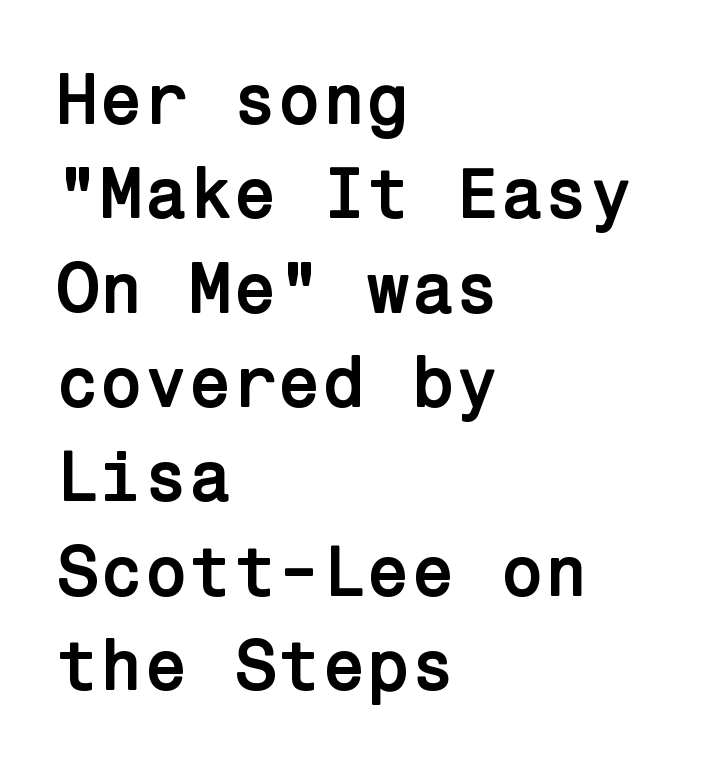
The image shows 72 px semibold sans-serif type, upright; set left-aligned, normal line spacing (1.31x), normal letter spacing, not underlined; low stroke contrast and a medium x-height.
